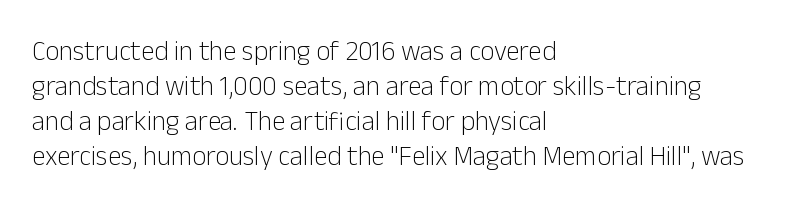
The image shows 27 px text type, upright; set left-aligned, normal line spacing (1.3x), normal letter spacing, not underlined.
